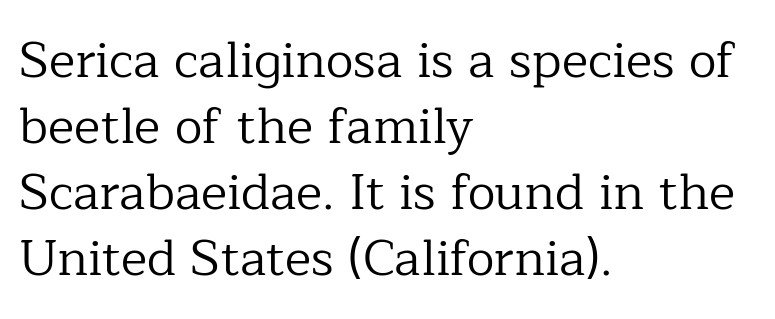
Q: Is the text bold? A: No.
Q: Is the text italic (slanted)? A: No, it is upright.
Q: Is the typeface a serif or a sans-serif typeface? A: Serif.
Q: Is the text underlined? A: No.
Q: How is the paragraph aligned? A: Left-aligned.
Q: Is the spacing between letters normal or unusually wide? A: Normal.
Q: Is the spacing between lines tight, normal or loose? A: Normal.
Q: Width (condensed, normal, or wide)? A: Normal.
Q: Stroke contrast? A: Low.
Q: x-height? A: Medium.
Q: Monospaced? A: No.
